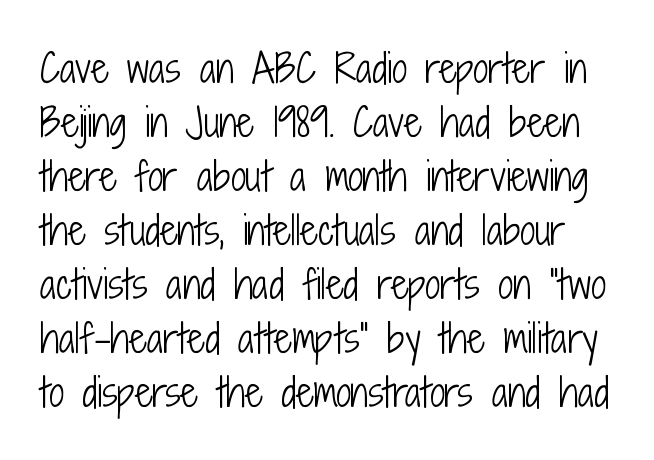
Q: Is the text bold? A: No.
Q: Is the text italic (slanted)? A: No, it is upright.
Q: Is the typeface a serif or a sans-serif typeface? A: Sans-serif.
Q: Is the text underlined? A: No.
Q: Is the spacing between letters normal or unusually wide? A: Normal.
Q: Is the spacing between lines tight, normal or loose? A: Normal.
Q: Width (condensed, normal, or wide)? A: Condensed.
Q: Stroke contrast? A: Low.
Q: x-height? A: Medium.
Q: Monospaced? A: No.
